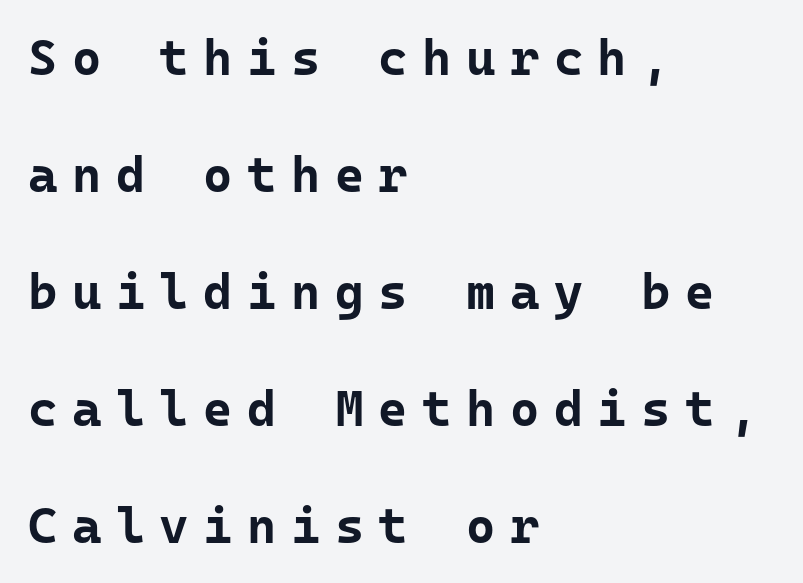
{"serif": "no", "italic": "no", "bold": "yes", "weight": "bold", "width": "normal", "stroke_contrast": "low", "x_height": "medium", "monospaced": "yes", "underline": "no", "align": "left", "line_spacing": "loose", "line_spacing_ratio": 2.34, "letter_spacing": "wide", "letter_spacing_em": 0.29, "glyph_px": 50}
